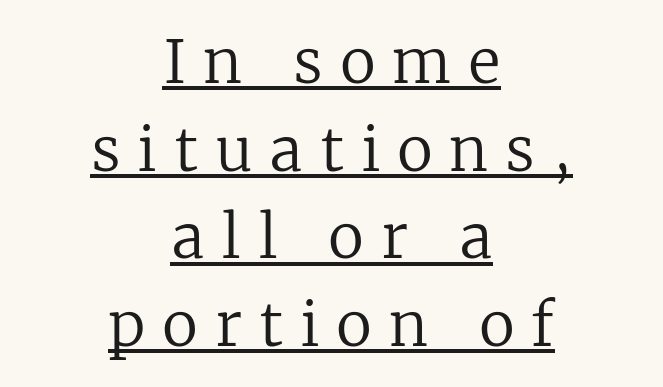
The image shows 60 px regular-weight serif type, upright; set centered, normal line spacing (1.46x), unusually wide letter spacing (+0.28 em), underlined; low stroke contrast and a medium x-height.
